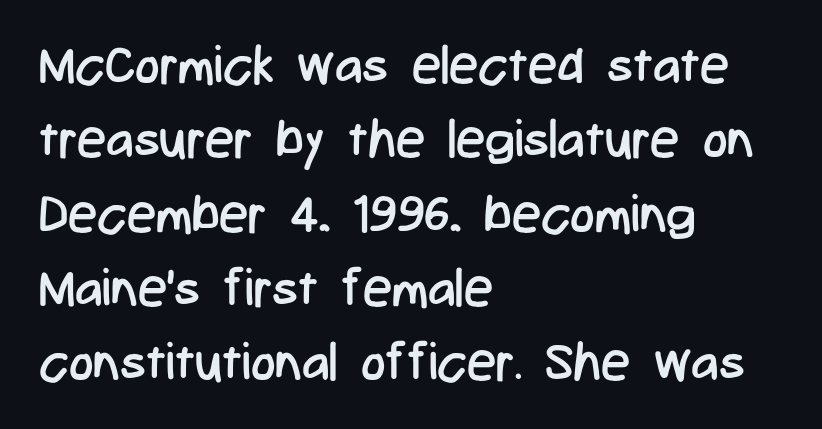
The image shows 52 px regular-weight, condensed sans-serif type, upright; set left-aligned, normal line spacing (1.43x), normal letter spacing, not underlined; low stroke contrast and a medium x-height.
